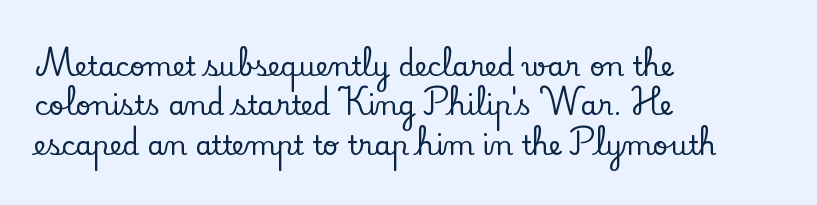
{"italic": "no", "underline": "no", "align": "left", "line_spacing": "normal", "line_spacing_ratio": 1.46, "letter_spacing": "normal", "letter_spacing_em": 0.0, "glyph_px": 27}
